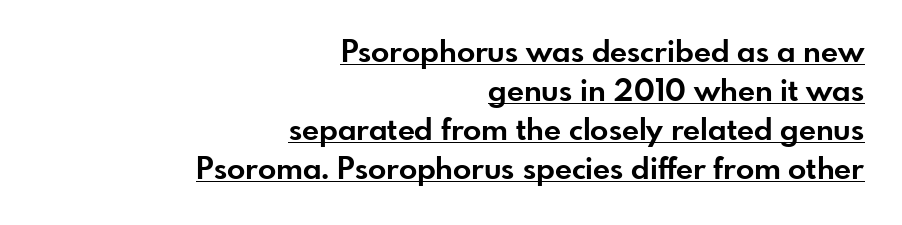
Q: Is the text bold? A: Yes.
Q: Is the text italic (slanted)? A: No, it is upright.
Q: Is the typeface a serif or a sans-serif typeface? A: Sans-serif.
Q: Is the text underlined? A: Yes.
Q: How is the paragraph aligned? A: Right-aligned.
Q: Is the spacing between letters normal or unusually wide? A: Normal.
Q: Is the spacing between lines tight, normal or loose? A: Normal.
Q: Width (condensed, normal, or wide)? A: Normal.
Q: Stroke contrast? A: Low.
Q: x-height? A: Small.
Q: Monospaced? A: No.
